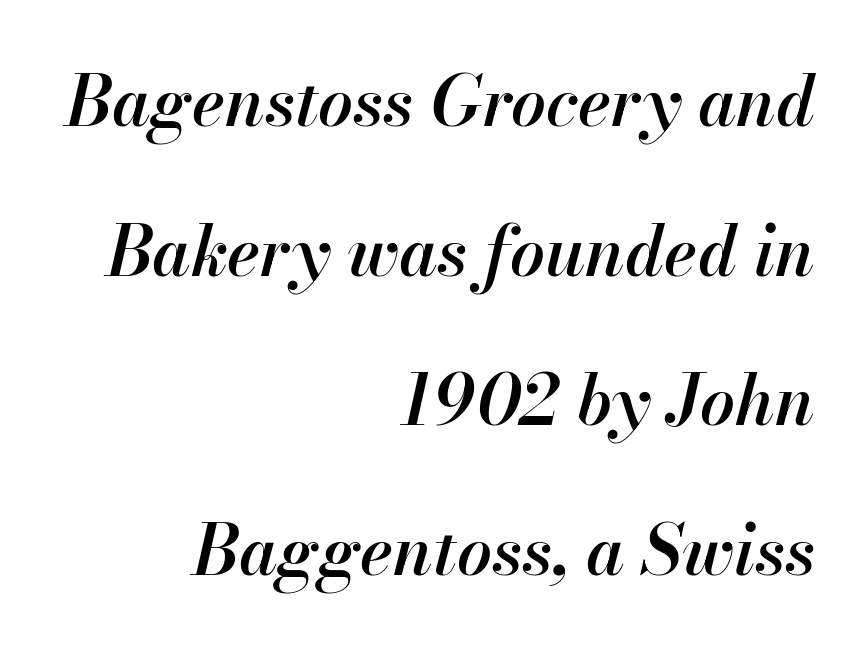
Q: Is the text bold? A: Semi-bold.
Q: Is the text italic (slanted)? A: Yes, it leans right by about 13 degrees.
Q: Is the text underlined? A: No.
Q: How is the paragraph aligned? A: Right-aligned.
Q: Is the spacing between letters normal or unusually wide? A: Normal.
Q: Is the spacing between lines tight, normal or loose? A: Loose.
Q: Width (condensed, normal, or wide)? A: Normal.
Q: Stroke contrast? A: High.
Q: x-height? A: Small.
Q: Monospaced? A: No.
